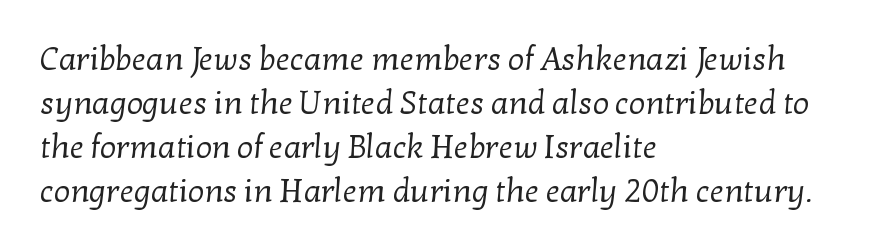
Weight: not bold — regular or lighter. Character widths vary here, with narrow letters taking less room than wide ones. Between one letter and the next there's only the usual sliver of space. The rendering anchors every line to the left-hand side. Letters rest on an invisible, unmarked baseline.
